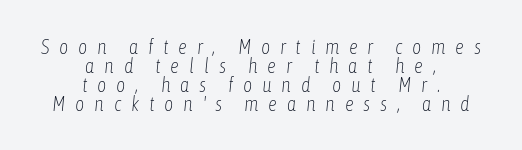
Q: Is the text bold? A: No.
Q: Is the text italic (slanted)? A: Yes, it leans right by about 6 degrees.
Q: Is the text underlined? A: No.
Q: How is the paragraph aligned? A: Centered.
Q: Is the spacing between letters normal or unusually wide? A: Unusually wide.
Q: Is the spacing between lines tight, normal or loose? A: Tight.
